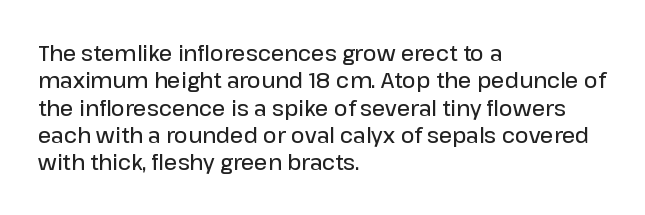
The image shows 21 px text type, upright; set left-aligned, normal line spacing (1.3x), normal letter spacing, not underlined.
